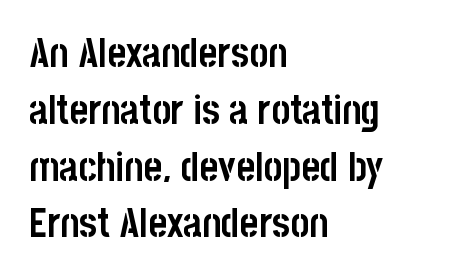
Nothing unusual about the tracking: characters are spaced as the font intends. Horizontal alignment here is leftward, the default for most running prose. Rule under the text: the space is simply empty. Is this a sans? Yes — the strokes have no serifs. The letters advance in unequal steps, a hallmark of proportional type.
